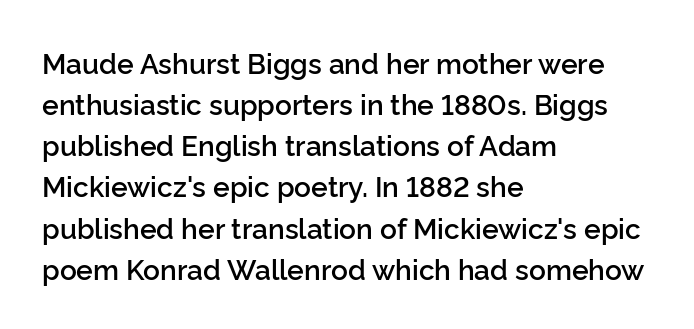
The image shows 28 px semibold sans-serif type, upright; set left-aligned, normal line spacing (1.47x), normal letter spacing, not underlined; low stroke contrast and a medium x-height.
